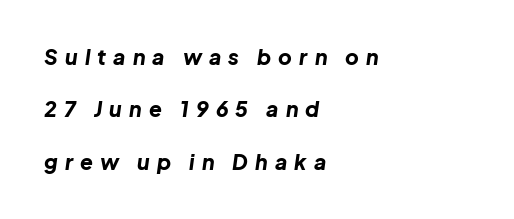
Q: Is the text bold? A: Yes.
Q: Is the text italic (slanted)? A: Yes, it leans right by about 8 degrees.
Q: Is the text underlined? A: No.
Q: How is the paragraph aligned? A: Left-aligned.
Q: Is the spacing between letters normal or unusually wide? A: Unusually wide.
Q: Is the spacing between lines tight, normal or loose? A: Loose.
